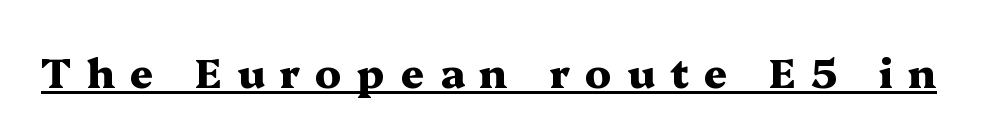
{"serif": "yes", "italic": "no", "bold": "yes", "weight": "heavy", "width": "wide", "stroke_contrast": "medium", "x_height": "medium", "monospaced": "no", "underline": "yes", "letter_spacing": "wide", "letter_spacing_em": 0.37, "glyph_px": 41}
